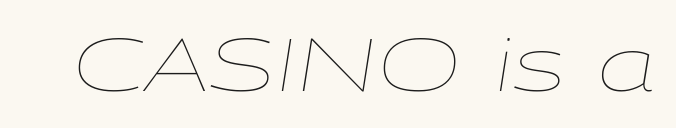
Q: Is the text bold? A: No.
Q: Is the text italic (slanted)? A: Yes, it leans right by about 9 degrees.
Q: Is the text underlined? A: No.
Q: Is the spacing between letters normal or unusually wide? A: Normal.
Q: Width (condensed, normal, or wide)? A: Wide.
Q: Stroke contrast? A: Low.
Q: x-height? A: Medium.
Q: Monospaced? A: No.
